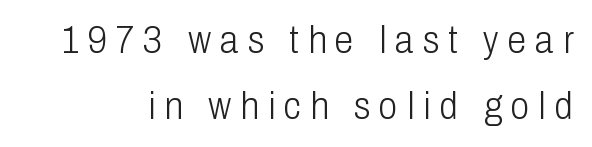
The image shows 38 px light, condensed sans-serif type, upright; set line spacing 1.74x, unusually wide letter spacing (+0.24 em), not underlined; low stroke contrast and a medium x-height.
